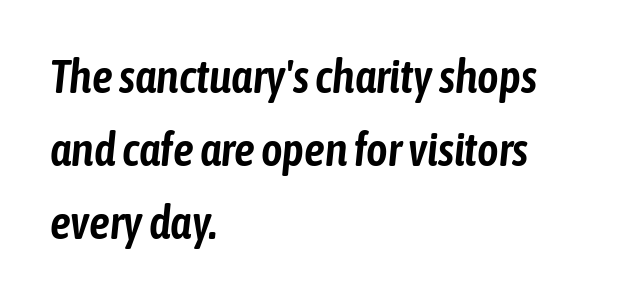
{"italic": "yes", "lean": "right", "slant_degrees": 6, "width": "condensed", "stroke_contrast": "low", "x_height": "medium", "monospaced": "no", "underline": "no", "align": "left", "line_spacing": "normal", "line_spacing_ratio": 1.59, "letter_spacing": "normal", "letter_spacing_em": 0.0, "glyph_px": 46}
